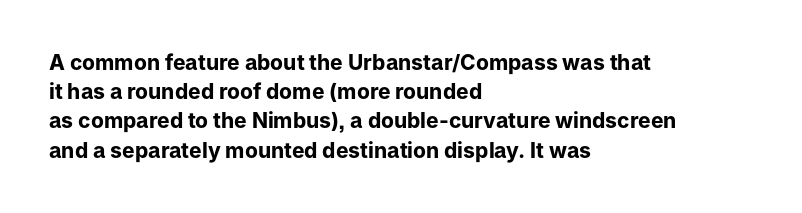
{"italic": "no", "bold": "yes", "underline": "no", "align": "left", "line_spacing": "normal", "line_spacing_ratio": 1.39, "letter_spacing": "normal", "letter_spacing_em": 0.0, "glyph_px": 21}
